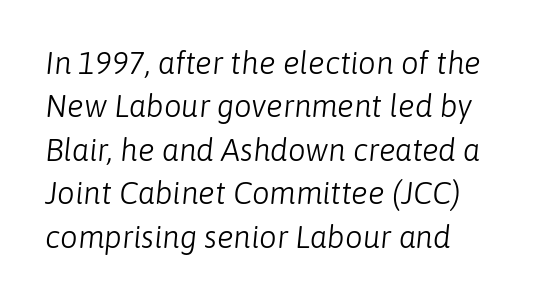
Q: Is the text bold? A: No.
Q: Is the text italic (slanted)? A: Yes, it leans right by about 6 degrees.
Q: Is the text underlined? A: No.
Q: How is the paragraph aligned? A: Left-aligned.
Q: Is the spacing between letters normal or unusually wide? A: Normal.
Q: Is the spacing between lines tight, normal or loose? A: Normal.
Q: Width (condensed, normal, or wide)? A: Normal.
Q: Stroke contrast? A: Low.
Q: x-height? A: Medium.
Q: Monospaced? A: No.
